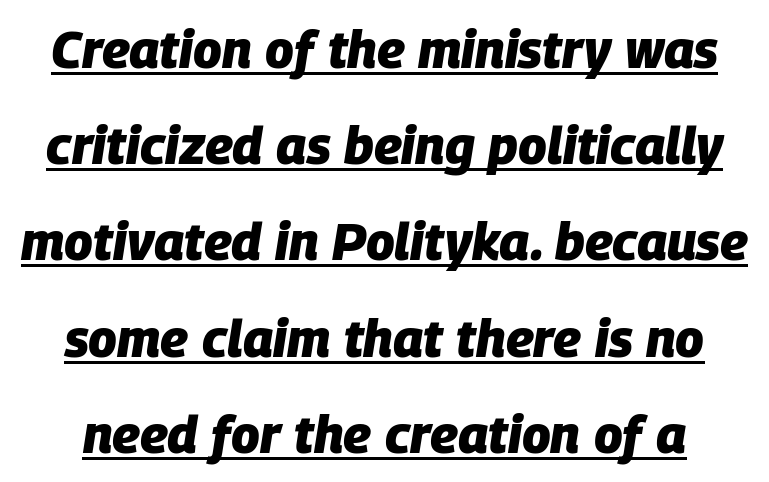
No extra tracking has been applied to these lines. The typesetting leans heavy: a genuine bold. The typesetter has applied underlining to the passage shown. Style check: oblique. These lines are rendered in a variable-pitch font.
